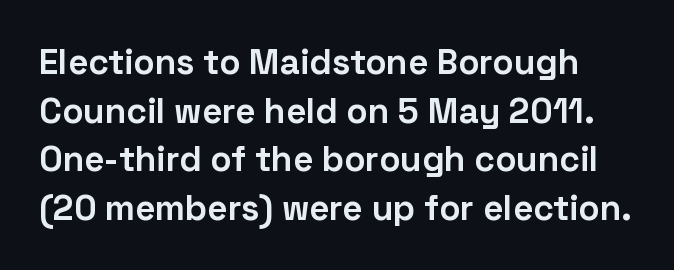
Nobody drew a line under any word here. Students, note that the glyphs here touch the page at normal intervals. The letters stand straight up with perfectly vertical stems. Classification — sans serif.
